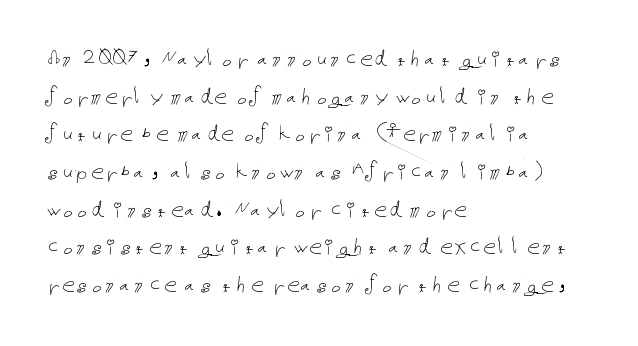
The image shows 26 px text type, upright; set left-aligned, normal line spacing (1.45x), normal letter spacing, not underlined.
